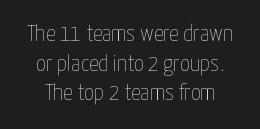
{"italic": "no", "bold": "no", "underline": "no", "line_spacing_ratio": 1.23, "letter_spacing": "normal", "letter_spacing_em": 0.0, "glyph_px": 24}
